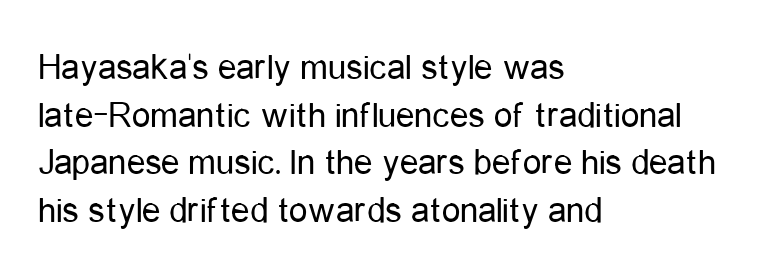
{"serif": "no", "italic": "no", "bold": "no", "weight": "regular", "width": "condensed", "stroke_contrast": "low", "x_height": "medium", "monospaced": "no", "underline": "no", "align": "left", "line_spacing": "normal", "line_spacing_ratio": 1.29, "letter_spacing": "normal", "letter_spacing_em": 0.0, "glyph_px": 37}
